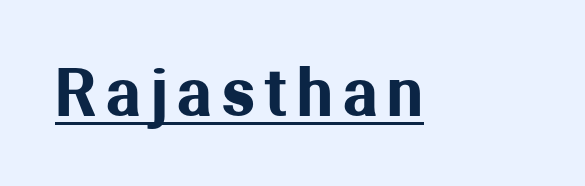
Q: Is the text italic (slanted)? A: No, it is upright.
Q: Is the typeface a serif or a sans-serif typeface? A: Sans-serif.
Q: Is the text underlined? A: Yes.
Q: Width (condensed, normal, or wide)? A: Normal.
Q: Stroke contrast? A: Medium.
Q: x-height? A: Medium.
Q: Monospaced? A: No.
